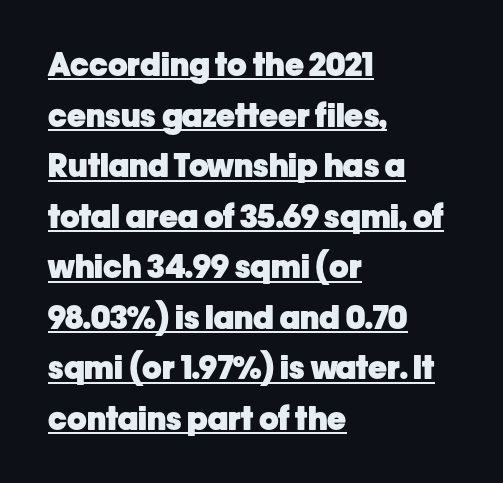
Q: Is the text bold? A: Yes.
Q: Is the text italic (slanted)? A: No, it is upright.
Q: Is the typeface a serif or a sans-serif typeface? A: Sans-serif.
Q: Is the text underlined? A: Yes.
Q: How is the paragraph aligned? A: Left-aligned.
Q: Is the spacing between letters normal or unusually wide? A: Normal.
Q: Is the spacing between lines tight, normal or loose? A: Normal.
Q: Width (condensed, normal, or wide)? A: Normal.
Q: Stroke contrast? A: Low.
Q: x-height? A: Medium.
Q: Monospaced? A: No.
